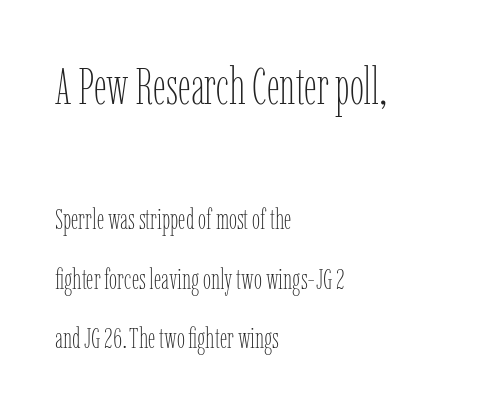
This rendering uses left alignment, leaving the right contour irregular. Words appear dense and cohesive because spacing is normal. A roman cut, with each character standing at attention. Glance below the letters and you will spot only blank space. Summary of weight: not heavy and not bold. Reading top to bottom, the characters get smaller at the block break.
